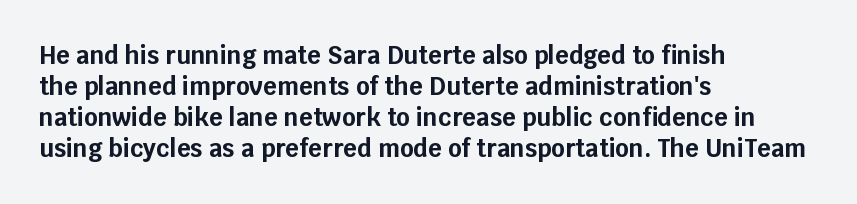
Q: Is the text bold? A: Yes.
Q: Is the text italic (slanted)? A: No, it is upright.
Q: Is the text underlined? A: No.
Q: How is the paragraph aligned? A: Left-aligned.
Q: Is the spacing between letters normal or unusually wide? A: Normal.
Q: Is the spacing between lines tight, normal or loose? A: Normal.
